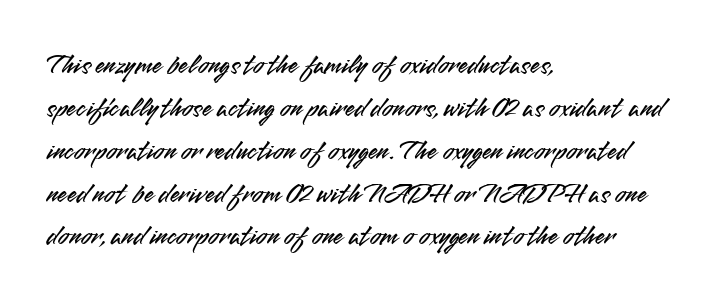
The image shows 28 px sans-serif type; set left-aligned, normal line spacing (1.53x), normal letter spacing, not underlined; medium stroke contrast and a small x-height.
